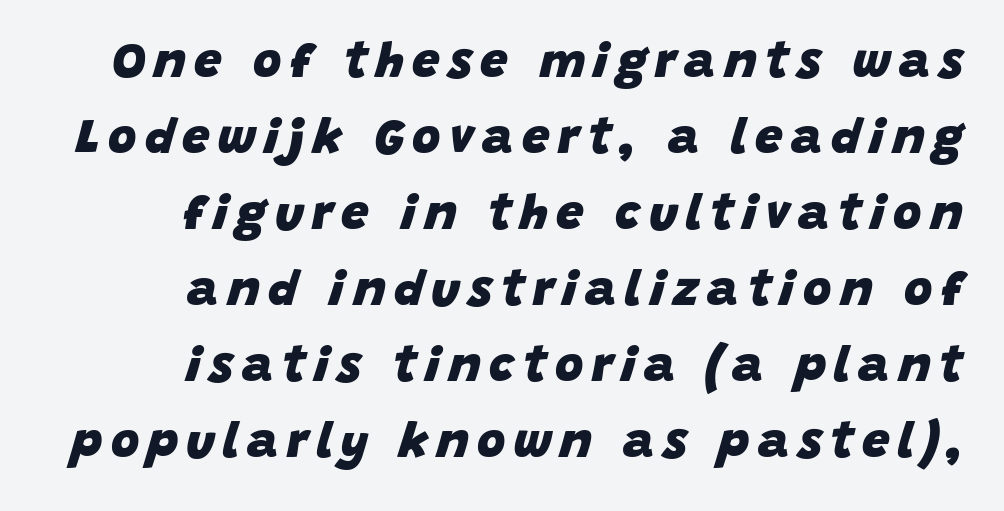
The image shows 49 px heavy type, italic (leaning right); set right-aligned, normal line spacing (1.55x), not underlined; low stroke contrast and a large x-height.
